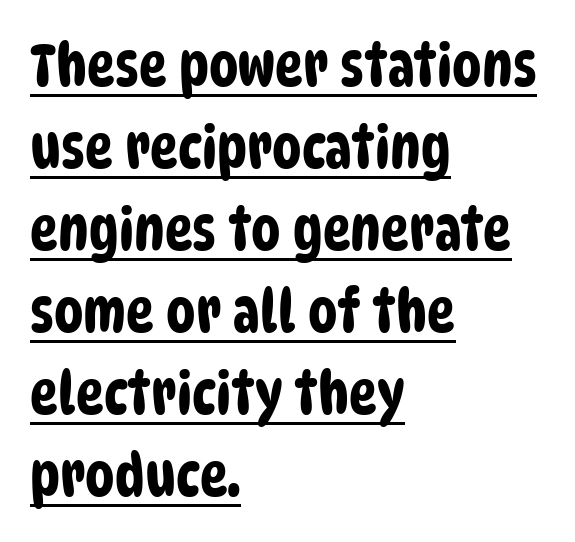
A rule runs beneath these lines of type. The face used here is proportionally spaced, like ordinary book or web type. A classic flush-left, rag-right setting is used for this passage. Classification — sans serif. Glyph-to-glyph distance matches everyday printed text.
